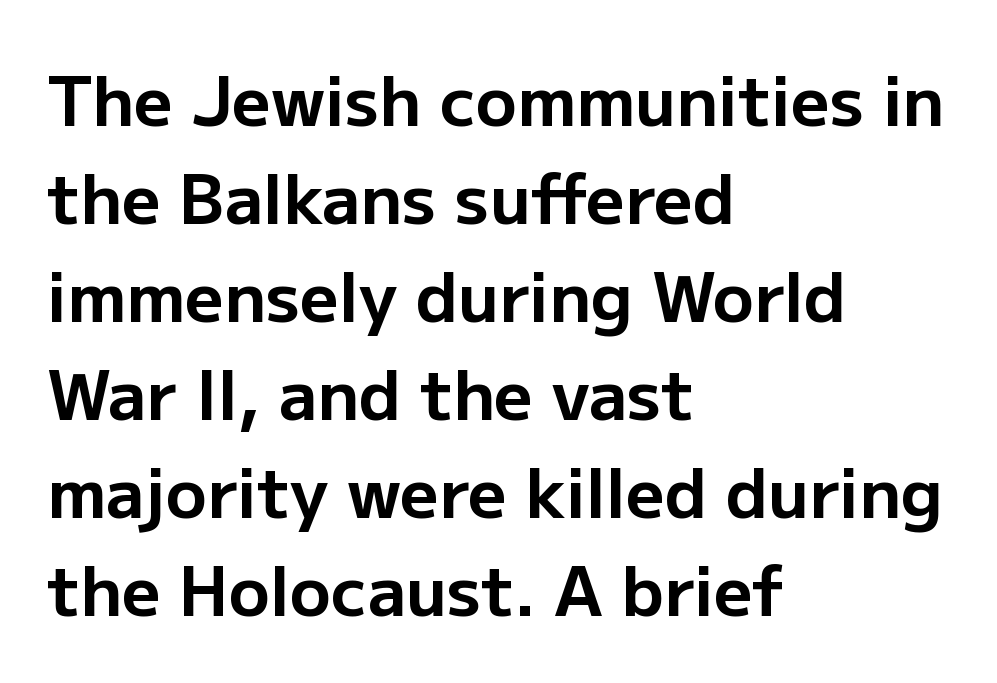
{"serif": "no", "italic": "no", "bold": "yes", "weight": "bold", "width": "normal", "stroke_contrast": "low", "x_height": "medium", "monospaced": "no", "underline": "no", "align": "left", "line_spacing": "normal", "line_spacing_ratio": 1.44, "letter_spacing": "normal", "letter_spacing_em": 0.0, "glyph_px": 68}
